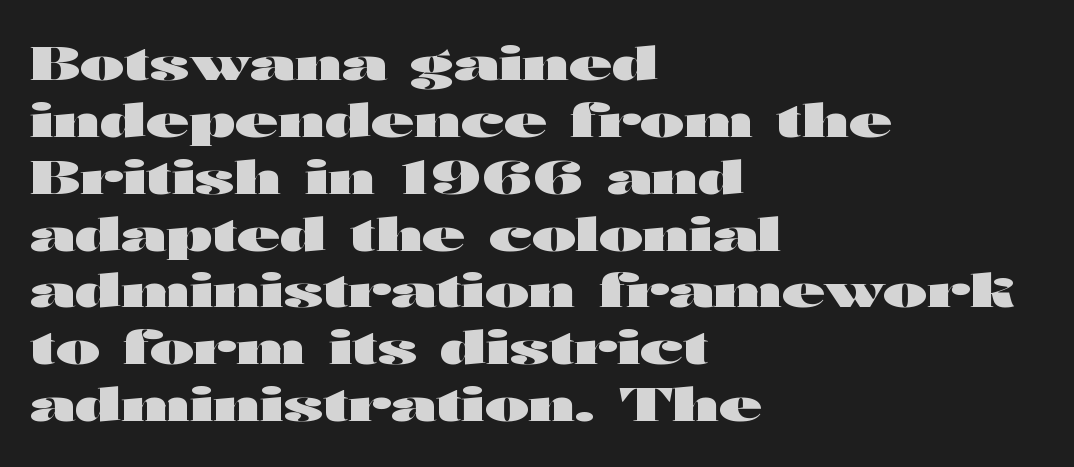
Proportional: the letters do not fall into vertical columns. Strong, thick strokes mark this as bold type. Rule under the text: the space is simply empty. Here the glyphs are tracked normally, forming tight word shapes.
